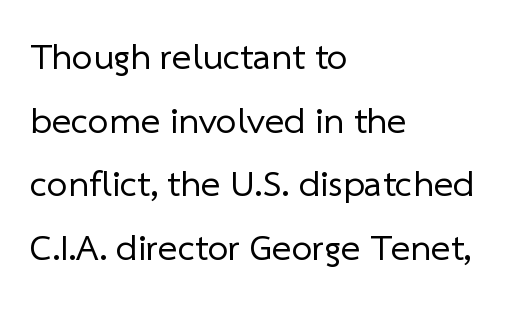
The image shows 37 px regular-weight sans-serif type; set left-aligned, line spacing 1.72x, normal letter spacing, not underlined; low stroke contrast and a medium x-height.
